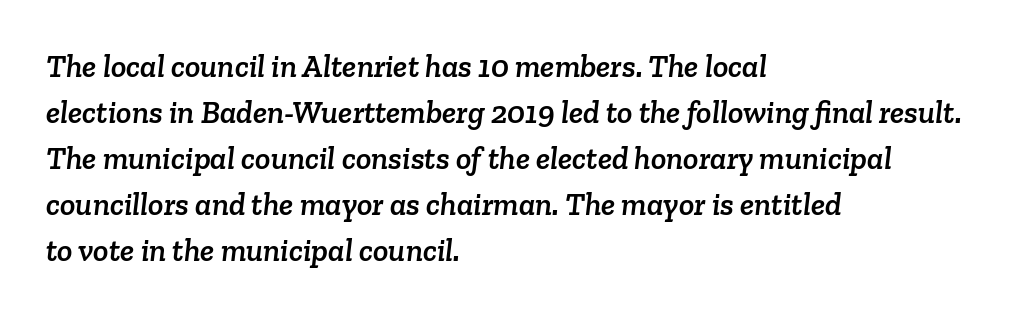
Q: Is the typeface a serif or a sans-serif typeface? A: Serif.
Q: Is the text underlined? A: No.
Q: How is the paragraph aligned? A: Left-aligned.
Q: Is the spacing between letters normal or unusually wide? A: Normal.
Q: Is the spacing between lines tight, normal or loose? A: Normal.
Q: Width (condensed, normal, or wide)? A: Normal.
Q: Stroke contrast? A: Low.
Q: x-height? A: Medium.
Q: Monospaced? A: No.
